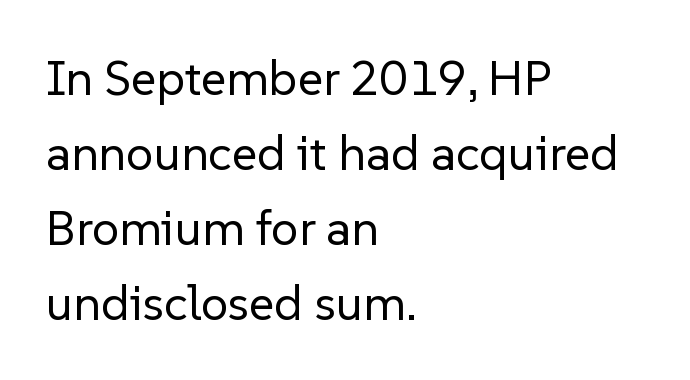
Q: Is the text bold? A: No.
Q: Is the text italic (slanted)? A: No, it is upright.
Q: Is the typeface a serif or a sans-serif typeface? A: Sans-serif.
Q: Is the text underlined? A: No.
Q: How is the paragraph aligned? A: Left-aligned.
Q: Is the spacing between letters normal or unusually wide? A: Normal.
Q: Is the spacing between lines tight, normal or loose? A: Normal.
Q: Width (condensed, normal, or wide)? A: Normal.
Q: Stroke contrast? A: Low.
Q: x-height? A: Medium.
Q: Monospaced? A: No.
